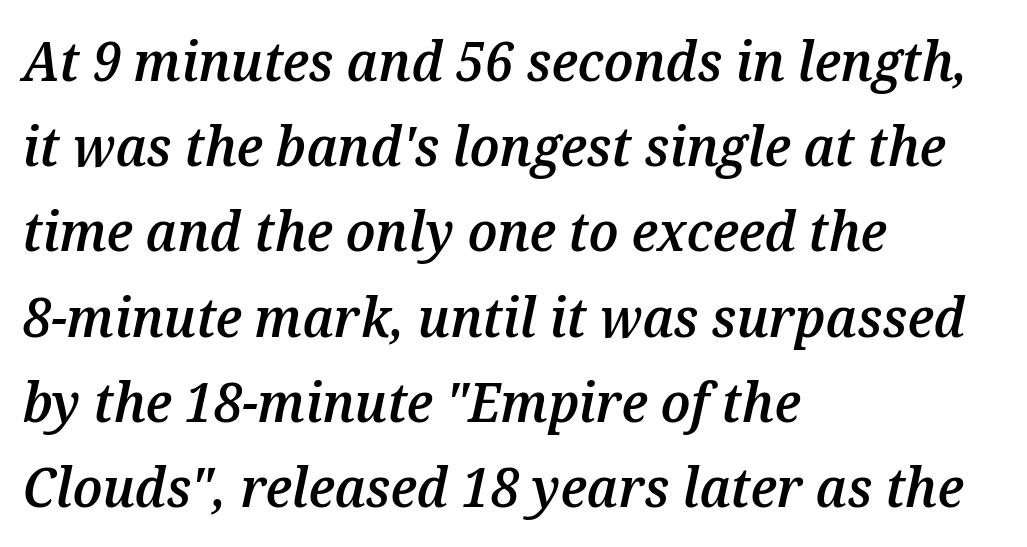
The image shows 55 px semibold type, italic (leaning right); set left-aligned, normal line spacing (1.55x), normal letter spacing, not underlined; medium stroke contrast and a medium x-height.
